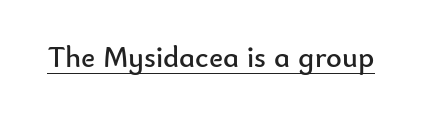
Q: Is the text bold? A: No.
Q: Is the text italic (slanted)? A: No, it is upright.
Q: Is the typeface a serif or a sans-serif typeface? A: Sans-serif.
Q: Is the text underlined? A: Yes.
Q: Is the spacing between letters normal or unusually wide? A: Normal.
Q: Width (condensed, normal, or wide)? A: Normal.
Q: Stroke contrast? A: Low.
Q: x-height? A: Small.
Q: Monospaced? A: No.
